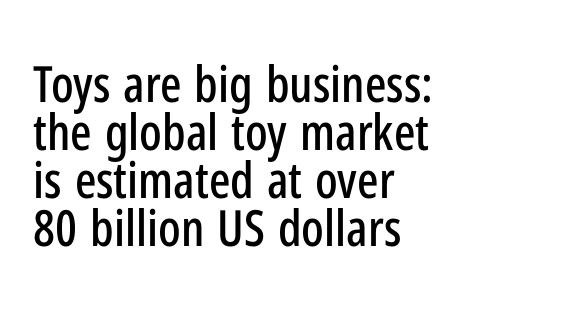
The type is set solid horizontally, with unmodified tracking. Notice how descenders almost collide with the ascenders below — that's tight leading. The gap between lines stays unmarked. Is there any slant? The stems are plumb. You could not count columns in this text — the font is proportionally spaced.
